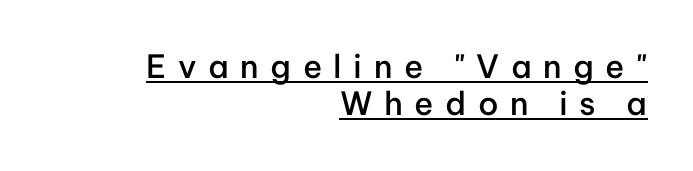
{"serif": "no", "italic": "no", "bold": "semi", "weight": "semibold", "width": "normal", "stroke_contrast": "low", "x_height": "medium", "monospaced": "no", "underline": "yes", "align": "right", "line_spacing_ratio": 1.17, "letter_spacing": "wide", "letter_spacing_em": 0.36, "glyph_px": 32}
